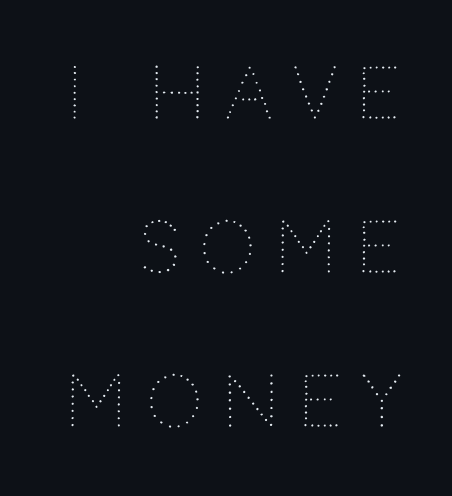
{"italic": "no", "bold": "no", "weight": "thin", "width": "normal", "stroke_contrast": "medium", "x_height": "large", "monospaced": "no", "underline": "no", "align": "right", "line_spacing": "loose", "line_spacing_ratio": 2.17, "letter_spacing": "wide", "letter_spacing_em": 0.27, "glyph_px": 71}
